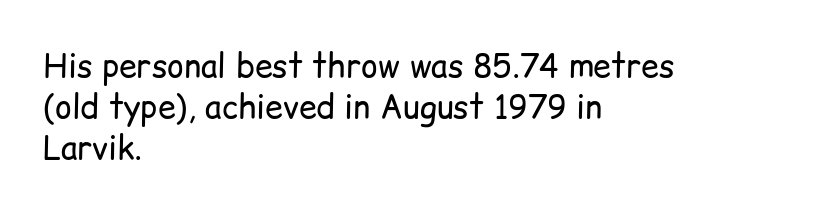
The image shows 32 px regular-weight sans-serif type, upright; set left-aligned, normal line spacing (1.28x), normal letter spacing, not underlined; low stroke contrast and a medium x-height.
